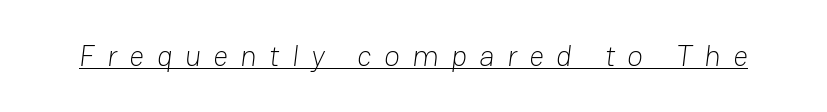
Q: Is the text bold? A: No.
Q: Is the typeface a serif or a sans-serif typeface? A: Sans-serif.
Q: Is the text underlined? A: Yes.
Q: Is the spacing between letters normal or unusually wide? A: Unusually wide.
Q: Width (condensed, normal, or wide)? A: Normal.
Q: Stroke contrast? A: Low.
Q: x-height? A: Medium.
Q: Monospaced? A: No.
